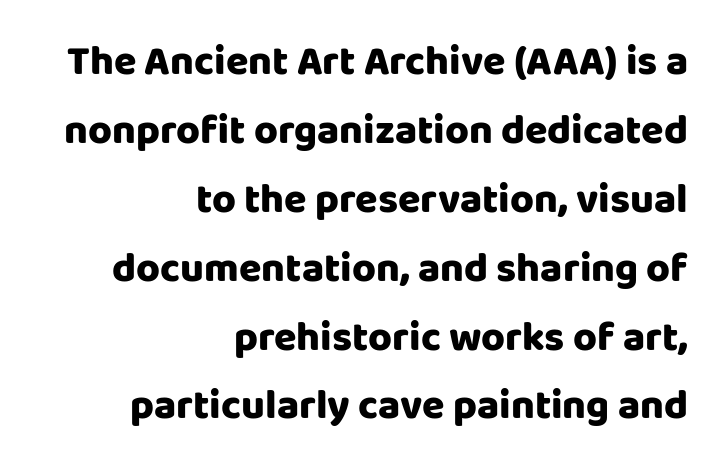
Q: Is the text bold? A: Yes.
Q: Is the text italic (slanted)? A: No, it is upright.
Q: Is the typeface a serif or a sans-serif typeface? A: Sans-serif.
Q: Is the text underlined? A: No.
Q: How is the paragraph aligned? A: Right-aligned.
Q: Is the spacing between letters normal or unusually wide? A: Normal.
Q: Is the spacing between lines tight, normal or loose? A: Normal.
Q: Width (condensed, normal, or wide)? A: Normal.
Q: Stroke contrast? A: Low.
Q: x-height? A: Large.
Q: Monospaced? A: No.
